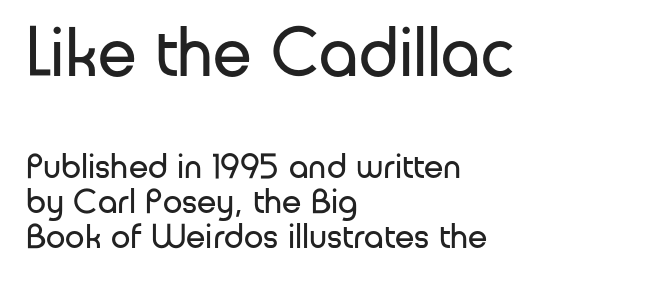
The image shows 70 px regular-weight sans-serif type, upright; set left-aligned, tight line spacing (1.01x), normal letter spacing, not underlined; the first (top) block is 2.0x larger; low stroke contrast and a medium x-height.
